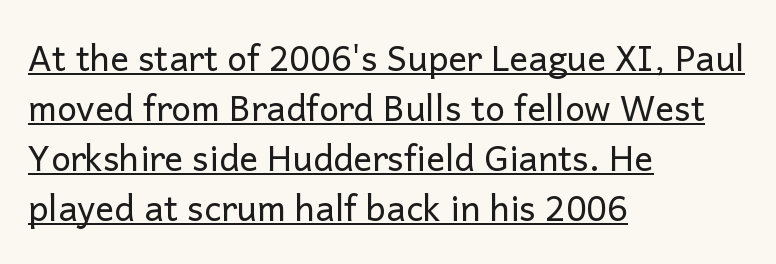
Q: Is the text bold? A: No.
Q: Is the text italic (slanted)? A: No, it is upright.
Q: Is the typeface a serif or a sans-serif typeface? A: Sans-serif.
Q: Is the text underlined? A: Yes.
Q: How is the paragraph aligned? A: Left-aligned.
Q: Is the spacing between letters normal or unusually wide? A: Normal.
Q: Is the spacing between lines tight, normal or loose? A: Normal.
Q: Width (condensed, normal, or wide)? A: Normal.
Q: Stroke contrast? A: Low.
Q: x-height? A: Medium.
Q: Monospaced? A: No.
